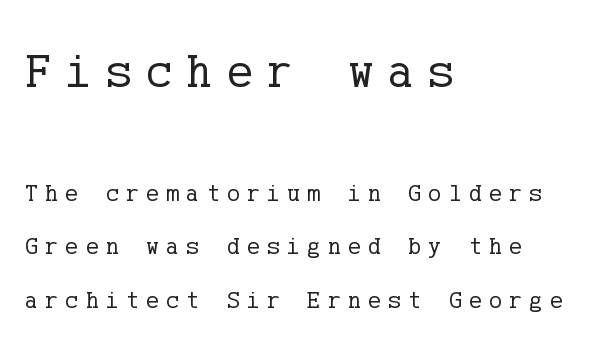
The image shows 48 px regular-weight serif type, upright; set left-aligned, loose line spacing (2.22x), unusually wide letter spacing (+0.31 em), not underlined; the first (top) block is 2.0x larger; low stroke contrast and a medium x-height.
